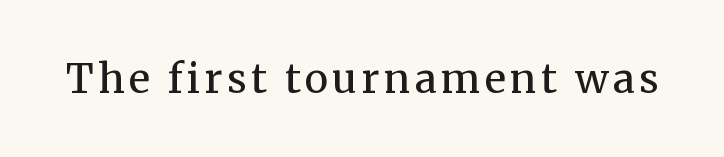
The image shows 40 px regular-weight serif type, upright; set not underlined; medium stroke contrast and a medium x-height.
